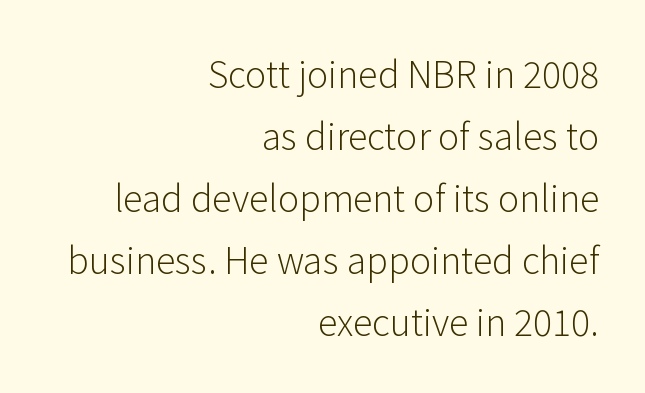
The image shows 36 px light sans-serif type, upright; set right-aligned, line spacing 1.72x, normal letter spacing, not underlined; low stroke contrast and a medium x-height.
